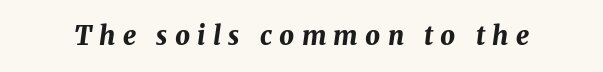
The image shows 26 px bold type, italic (leaning right); set unusually wide letter spacing (+0.28 em), not underlined.
